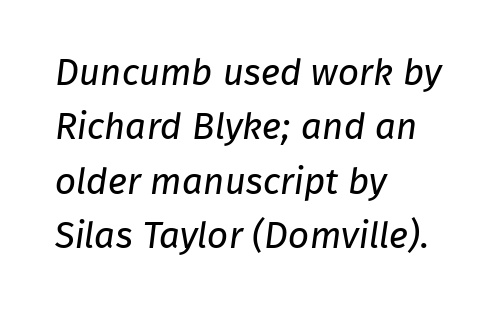
Standard letterfit; no display-style spreading of the glyphs. Spacing verdict: proportional, widths tailored to each character. A student would call this left alignment; a typographer would say flush left, rag right. The rendering uses a moderate line-height, typical for paragraphs.
